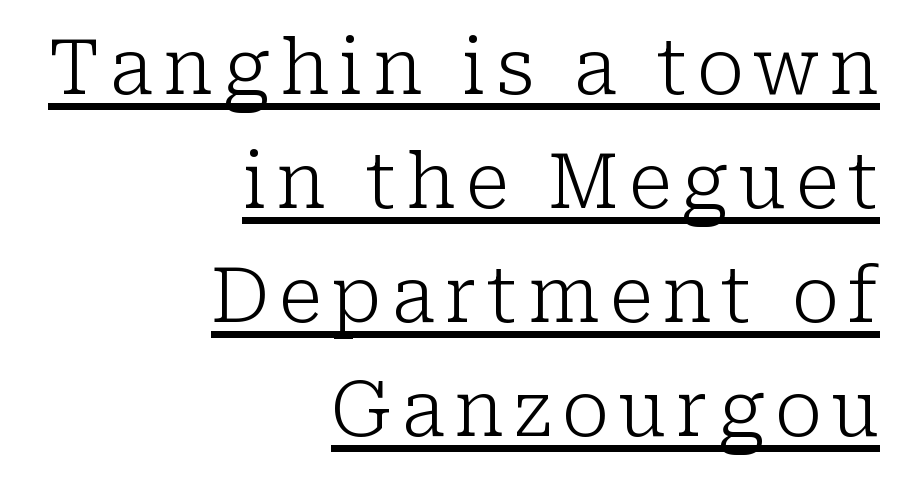
Q: Is the text bold? A: No.
Q: Is the text italic (slanted)? A: No, it is upright.
Q: Is the typeface a serif or a sans-serif typeface? A: Serif.
Q: Is the text underlined? A: Yes.
Q: How is the paragraph aligned? A: Right-aligned.
Q: Is the spacing between lines tight, normal or loose? A: Normal.
Q: Width (condensed, normal, or wide)? A: Normal.
Q: Stroke contrast? A: Low.
Q: x-height? A: Medium.
Q: Monospaced? A: No.
